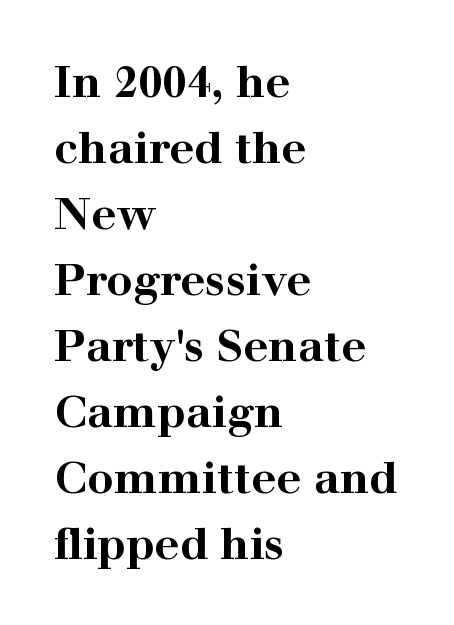
Q: Is the text bold? A: Yes.
Q: Is the text italic (slanted)? A: No, it is upright.
Q: Is the typeface a serif or a sans-serif typeface? A: Serif.
Q: Is the text underlined? A: No.
Q: How is the paragraph aligned? A: Left-aligned.
Q: Is the spacing between letters normal or unusually wide? A: Normal.
Q: Is the spacing between lines tight, normal or loose? A: Normal.
Q: Width (condensed, normal, or wide)? A: Wide.
Q: Stroke contrast? A: High.
Q: x-height? A: Medium.
Q: Monospaced? A: No.
